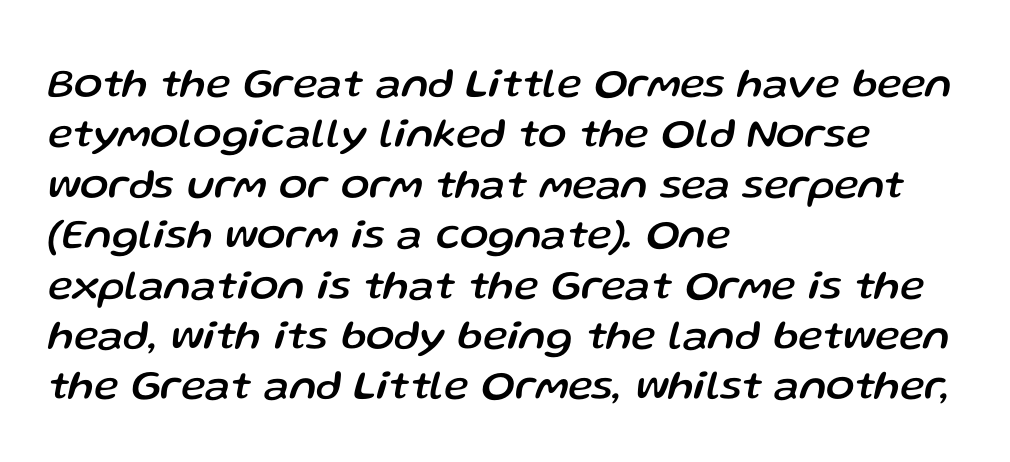
Short note: letters normally spaced. Unmarked baselines from the first word to the last. The whole block is typeset with a tilt. Note the varied advance widths — an 'i' is clearly narrower than an 'm'.
